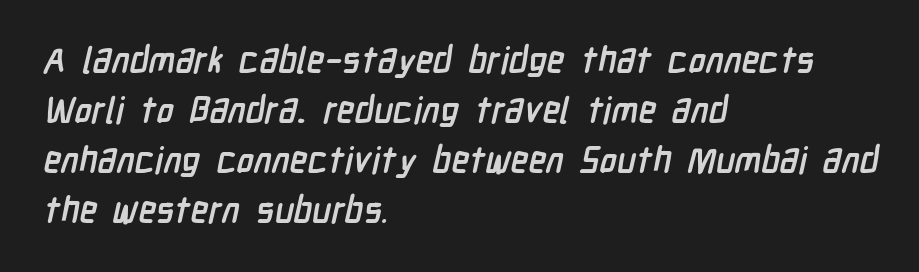
The block of text has a typical density, with ordinary space between rows. Heavy, bold letterforms. In CSS terms this would be text-align: left. Proportional: the letters do not fall into vertical columns. You could call the tracking neutral — neither tight nor loose. Just letters on the line, the space beneath them empty.
